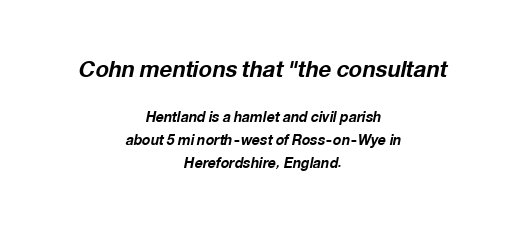
Q: Is the text bold? A: Yes.
Q: Is the text italic (slanted)? A: Yes, it leans right by about 12 degrees.
Q: Is the text underlined? A: No.
Q: How is the paragraph aligned? A: Centered.
Q: Is the spacing between letters normal or unusually wide? A: Normal.
Q: Is the spacing between lines tight, normal or loose? A: Normal.
Q: Which block of text is set in a larger size, the first (top) or the second (bottom)? A: The first (top) one.
